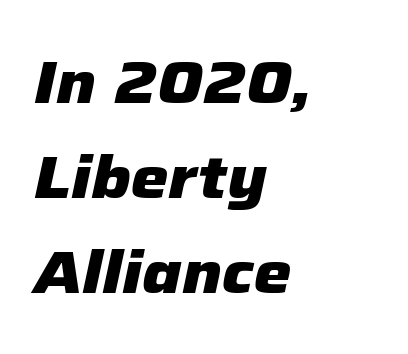
{"italic": "yes", "lean": "right", "slant_degrees": 12, "bold": "yes", "weight": "heavy", "width": "normal", "stroke_contrast": "low", "x_height": "medium", "monospaced": "no", "underline": "no", "align": "left", "line_spacing": "normal", "line_spacing_ratio": 1.58, "letter_spacing": "normal", "letter_spacing_em": 0.0, "glyph_px": 60}
